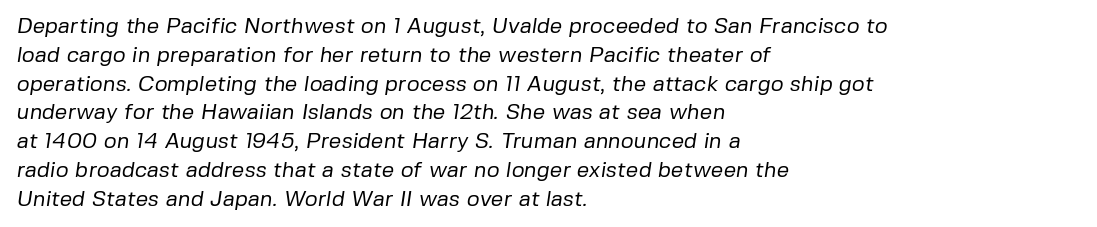
Q: Is the text bold? A: No.
Q: Is the text underlined? A: No.
Q: How is the paragraph aligned? A: Left-aligned.
Q: Is the spacing between letters normal or unusually wide? A: Normal.
Q: Is the spacing between lines tight, normal or loose? A: Normal.
